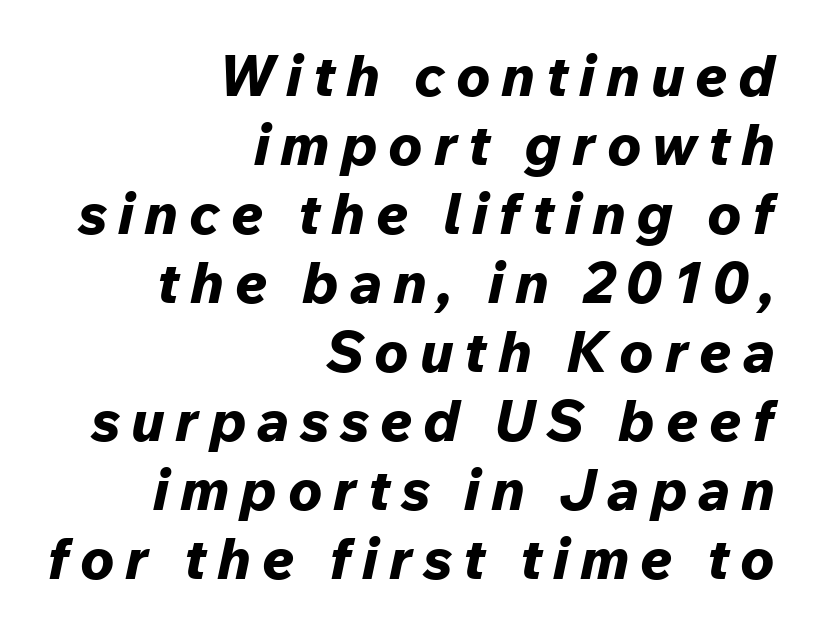
Would a proofreader flag this as italicized? Yes. Casual observation: everything's shoved over to the right. Proportional: the letters do not fall into vertical columns. Just letters on the line, the space beneath them empty.
